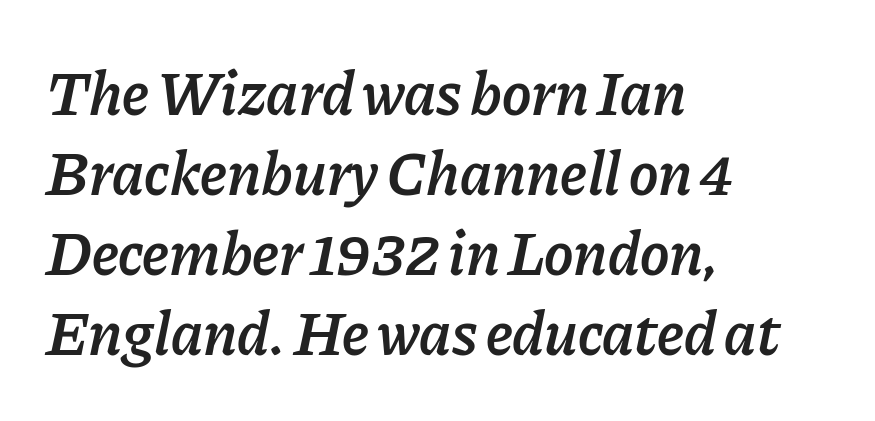
Q: Is the text bold? A: Semi-bold.
Q: Is the text italic (slanted)? A: Yes, it leans right by about 11 degrees.
Q: Is the text underlined? A: No.
Q: How is the paragraph aligned? A: Left-aligned.
Q: Is the spacing between letters normal or unusually wide? A: Normal.
Q: Is the spacing between lines tight, normal or loose? A: Normal.
Q: Width (condensed, normal, or wide)? A: Normal.
Q: Stroke contrast? A: Low.
Q: x-height? A: Medium.
Q: Monospaced? A: No.
